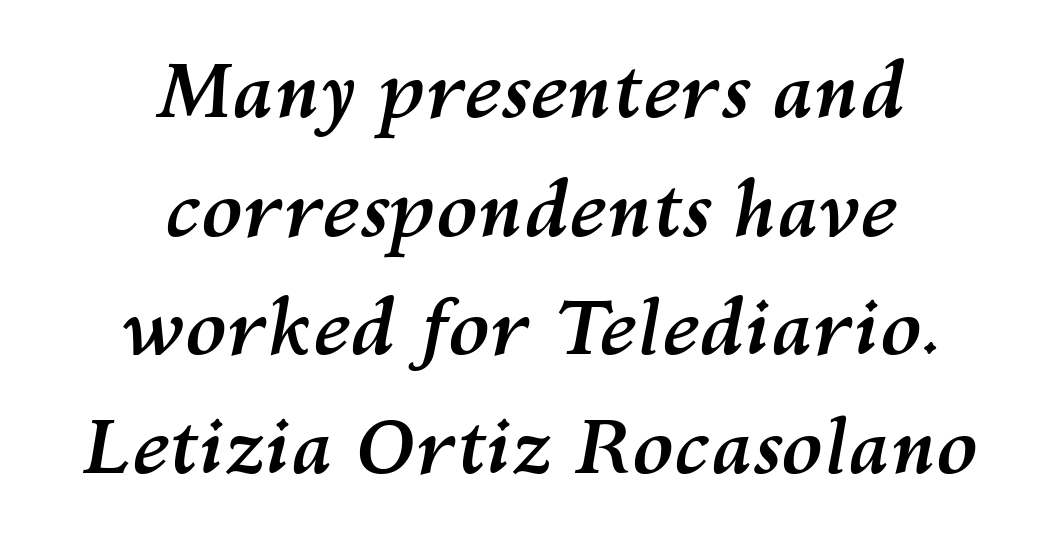
The compositor balanced each line on the midline. Compared with an ordinary text face, these strokes are far heavier — a full bold. Is the type slanted? Yes — the strokes lean at a clear angle. Glance below the letters and you will spot only blank space. The line-height multiplier appears to be the usual default. The horizontal fit of the characters is conventional and even.
